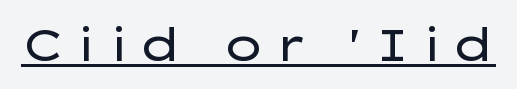
Q: Is the text bold? A: No.
Q: Is the text italic (slanted)? A: No, it is upright.
Q: Is the typeface a serif or a sans-serif typeface? A: Sans-serif.
Q: Is the text underlined? A: Yes.
Q: Width (condensed, normal, or wide)? A: Wide.
Q: Stroke contrast? A: Low.
Q: x-height? A: Medium.
Q: Monospaced? A: No.
